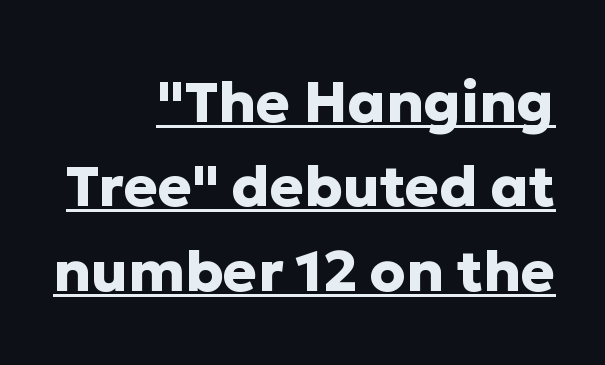
These characters rest on top of a visible drawn line. The rendering uses natural spacing where letterforms have individual widths. Line spacing here is normal. A typesetter would mark this as roman, not italic. The letters are bold, with thick, heavy strokes.
